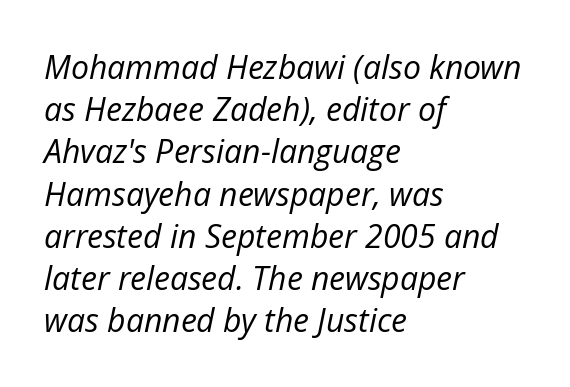
{"italic": "yes", "lean": "right", "slant_degrees": 12, "bold": "no", "weight": "regular", "width": "normal", "stroke_contrast": "low", "x_height": "medium", "monospaced": "no", "underline": "no", "align": "left", "line_spacing": "normal", "line_spacing_ratio": 1.32, "letter_spacing": "normal", "letter_spacing_em": 0.0, "glyph_px": 32}
